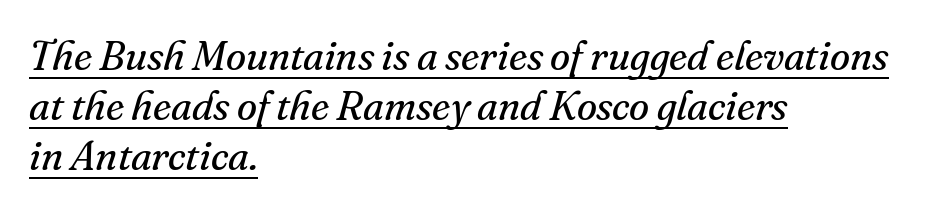
The image shows 41 px regular-weight serif type, italic (leaning right); set left-aligned, line spacing 1.22x, normal letter spacing, underlined; medium stroke contrast and a small x-height.
